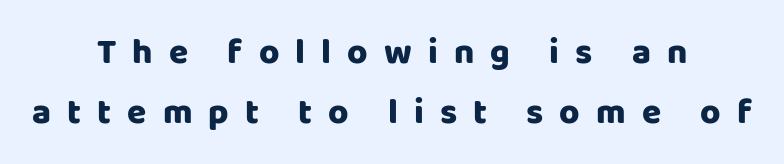
You'd pick this weight for a headline — it's a proper bold. Posture: upright roman. Underlining? Definitely not there. This rendering widens character spacing well past its baseline value. Regarding serifs, this sample does without them. Horizontal alignment here is central, giving a formal, balanced look.
